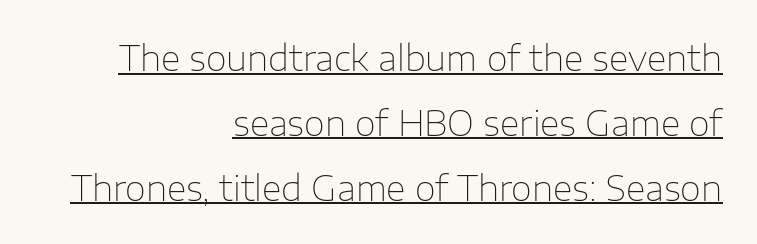
Q: Is the text bold? A: No.
Q: Is the text italic (slanted)? A: No, it is upright.
Q: Is the typeface a serif or a sans-serif typeface? A: Sans-serif.
Q: Is the text underlined? A: Yes.
Q: How is the paragraph aligned? A: Right-aligned.
Q: Is the spacing between letters normal or unusually wide? A: Normal.
Q: Is the spacing between lines tight, normal or loose? A: Loose.
Q: Width (condensed, normal, or wide)? A: Normal.
Q: Stroke contrast? A: Low.
Q: x-height? A: Medium.
Q: Monospaced? A: No.
